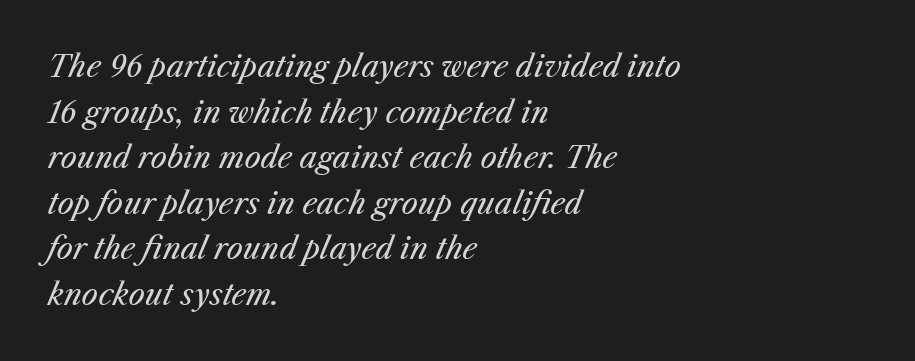
{"italic": "yes", "lean": "right", "slant_degrees": 25, "bold": "no", "weight": "regular", "width": "normal", "stroke_contrast": "medium", "x_height": "medium", "monospaced": "no", "underline": "no", "align": "left", "line_spacing": "normal", "line_spacing_ratio": 1.57, "letter_spacing": "normal", "letter_spacing_em": 0.0, "glyph_px": 29}
